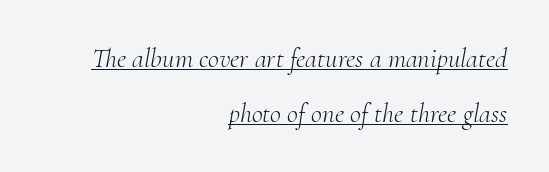
Q: Is the text bold? A: No.
Q: Is the text italic (slanted)? A: Yes, it leans right by about 10 degrees.
Q: Is the text underlined? A: Yes.
Q: How is the paragraph aligned? A: Right-aligned.
Q: Is the spacing between letters normal or unusually wide? A: Normal.
Q: Is the spacing between lines tight, normal or loose? A: Loose.
